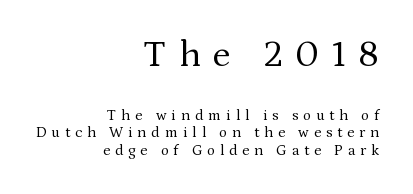
The image shows 37 px regular-weight serif type, upright; set right-aligned, line spacing 1.17x, unusually wide letter spacing (+0.33 em), not underlined; the first (top) block is 2.47x larger; medium stroke contrast and a medium x-height.
